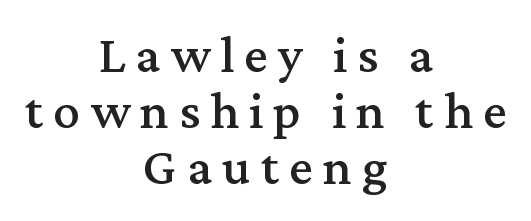
{"serif": "yes", "italic": "no", "width": "normal", "stroke_contrast": "medium", "x_height": "medium", "monospaced": "no", "underline": "no", "align": "center", "line_spacing": "tight", "line_spacing_ratio": 1.06, "glyph_px": 53}
